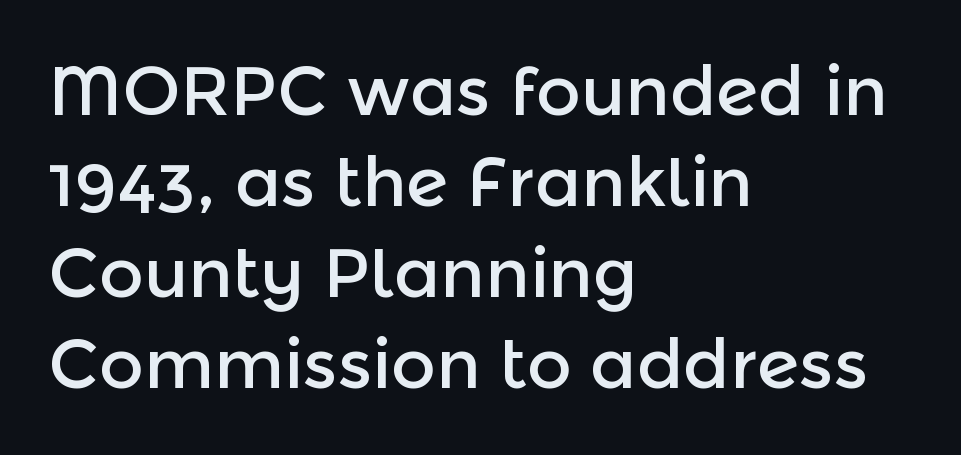
The image shows 69 px sans-serif type, upright; set left-aligned, normal line spacing (1.32x), normal letter spacing, not underlined; a medium x-height.
